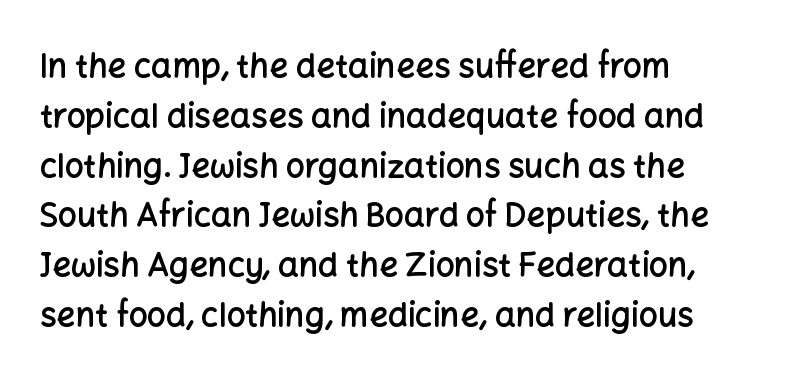
The image shows 33 px semibold sans-serif type, upright; set left-aligned, normal line spacing (1.51x), normal letter spacing, not underlined; low stroke contrast and a medium x-height.
